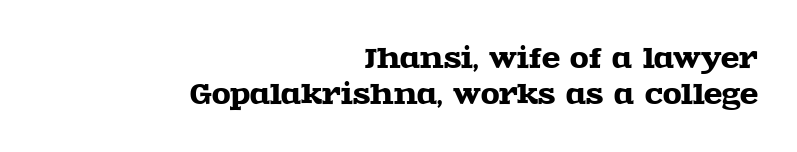
{"italic": "no", "underline": "no", "align": "right", "line_spacing": "normal", "line_spacing_ratio": 1.34, "letter_spacing": "normal", "letter_spacing_em": 0.0, "glyph_px": 27}
